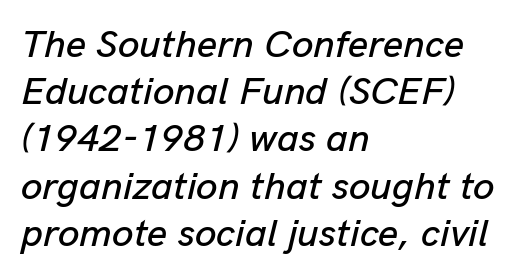
An italicized treatment has been applied to the whole sample. Plain, unruled lines of type. In terms of letterspacing, this is plain default setting. Think of a printed novel: that variable character pitch is what you see here. Horizontal alignment here is leftward, the default for most running prose.
